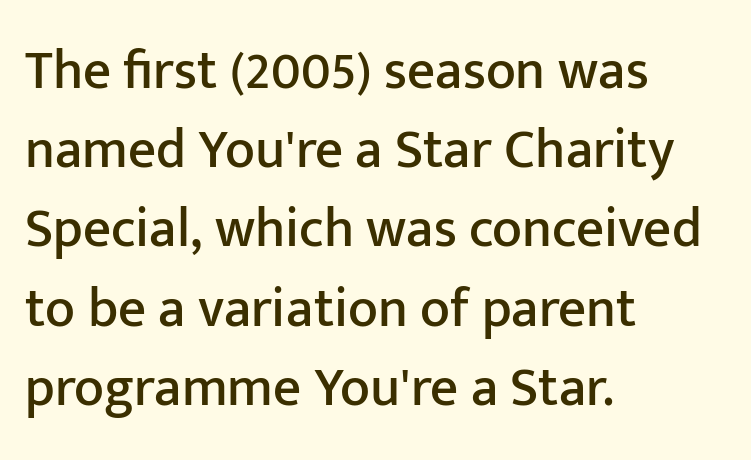
{"serif": "no", "italic": "no", "width": "normal", "stroke_contrast": "low", "x_height": "medium", "monospaced": "no", "underline": "no", "align": "left", "line_spacing": "normal", "line_spacing_ratio": 1.44, "letter_spacing": "normal", "letter_spacing_em": 0.0, "glyph_px": 55}
